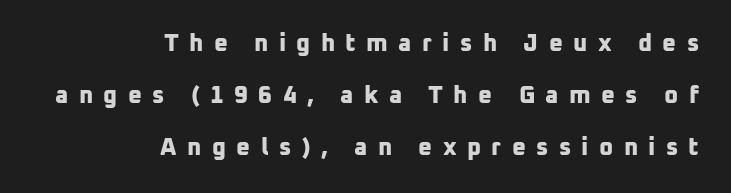
Set as a true bold cut, around the 700 mark. Reading down the column, the eye jumps a long way to each next line. Observe the wide spacing: letters keep a clear distance from each other. The text block is weighted toward the right margin, trailing off unevenly leftward. Words float on clear page, feet unadorned.
